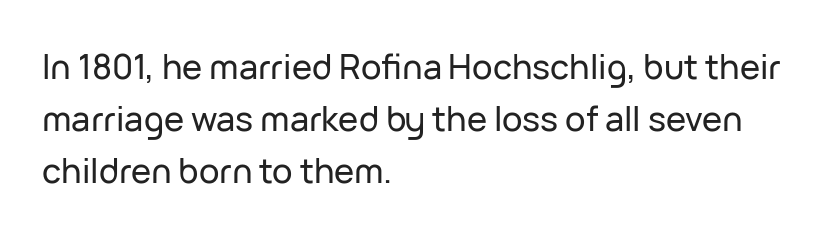
Q: Is the text italic (slanted)? A: No, it is upright.
Q: Is the typeface a serif or a sans-serif typeface? A: Sans-serif.
Q: Is the text underlined? A: No.
Q: How is the paragraph aligned? A: Left-aligned.
Q: Is the spacing between letters normal or unusually wide? A: Normal.
Q: Is the spacing between lines tight, normal or loose? A: Normal.
Q: Width (condensed, normal, or wide)? A: Normal.
Q: Stroke contrast? A: Low.
Q: x-height? A: Medium.
Q: Monospaced? A: No.
